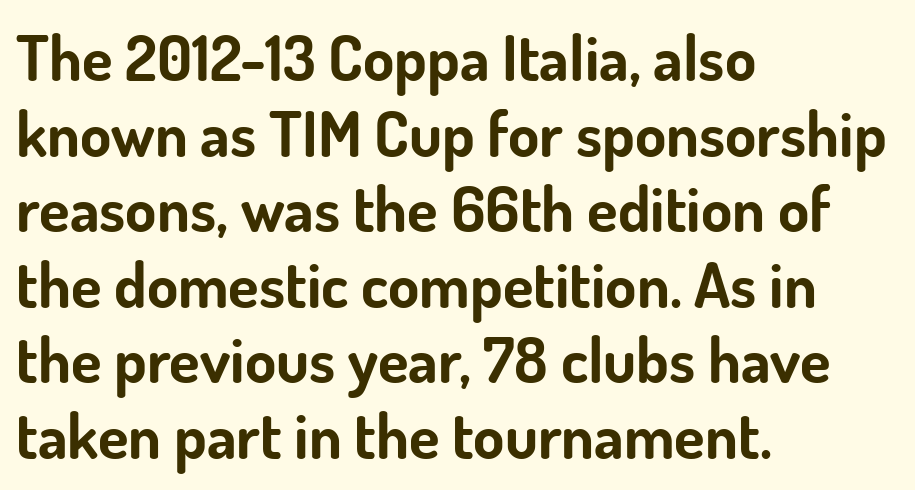
Q: Is the text bold? A: Yes.
Q: Is the text italic (slanted)? A: No, it is upright.
Q: Is the typeface a serif or a sans-serif typeface? A: Sans-serif.
Q: Is the text underlined? A: No.
Q: How is the paragraph aligned? A: Left-aligned.
Q: Is the spacing between letters normal or unusually wide? A: Normal.
Q: Width (condensed, normal, or wide)? A: Normal.
Q: Stroke contrast? A: Low.
Q: x-height? A: Small.
Q: Monospaced? A: No.
